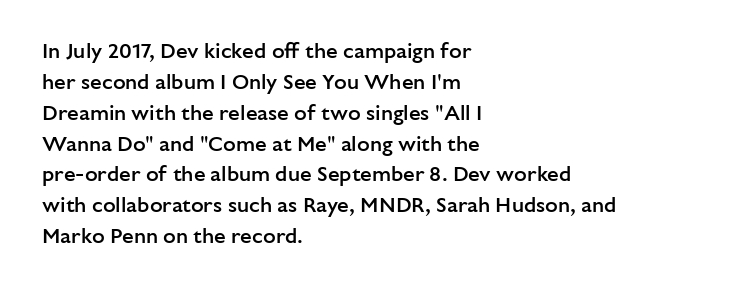
{"italic": "no", "bold": "semi", "underline": "no", "align": "left", "line_spacing": "normal", "line_spacing_ratio": 1.47, "letter_spacing": "normal", "letter_spacing_em": 0.0, "glyph_px": 21}
